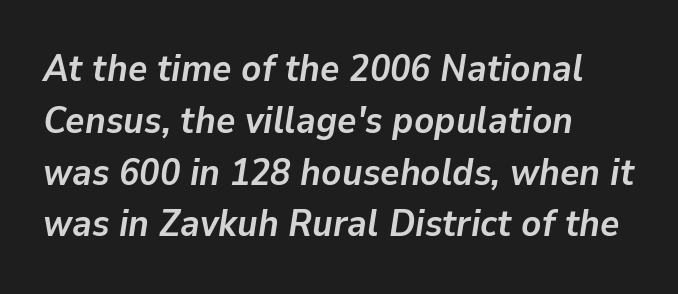
Q: Is the text bold? A: Yes.
Q: Is the text italic (slanted)? A: Yes, it leans right by about 9 degrees.
Q: Is the text underlined? A: No.
Q: How is the paragraph aligned? A: Left-aligned.
Q: Is the spacing between letters normal or unusually wide? A: Normal.
Q: Is the spacing between lines tight, normal or loose? A: Normal.
Q: Width (condensed, normal, or wide)? A: Normal.
Q: Stroke contrast? A: Low.
Q: x-height? A: Medium.
Q: Monospaced? A: No.
